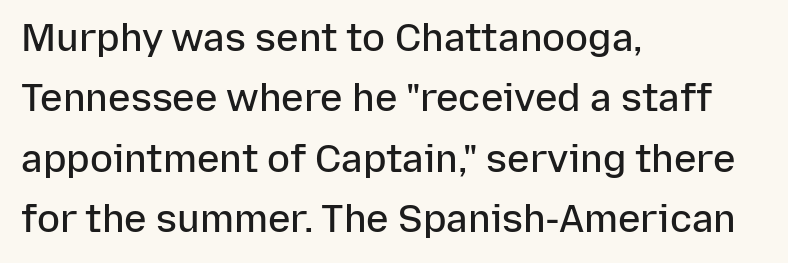
The image shows 38 px semibold sans-serif type, upright; set left-aligned, normal line spacing (1.59x), normal letter spacing, not underlined; low stroke contrast and a medium x-height.
